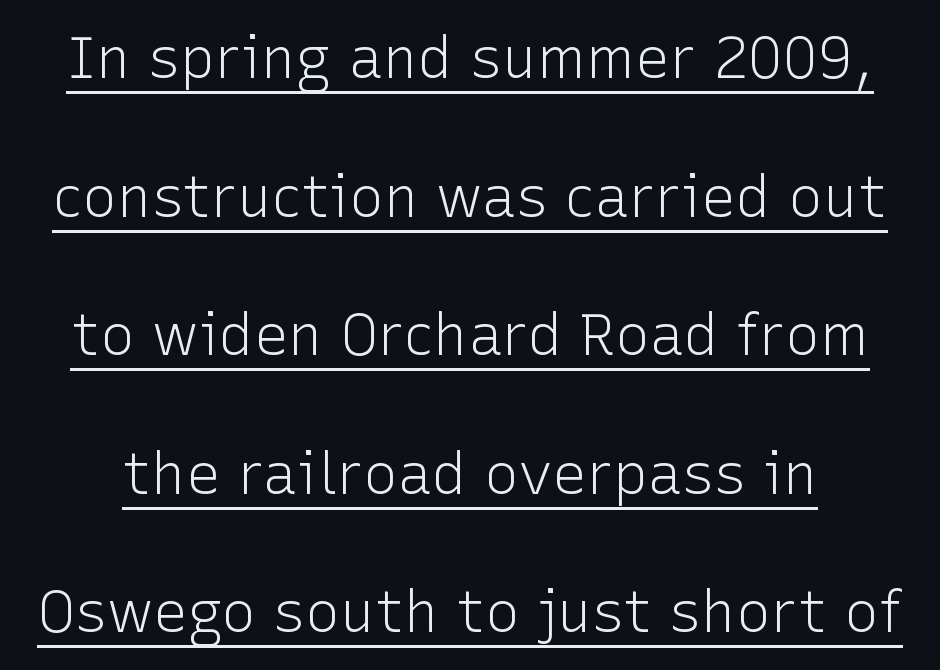
{"serif": "no", "italic": "no", "bold": "no", "weight": "light", "width": "normal", "stroke_contrast": "low", "x_height": "medium", "monospaced": "no", "underline": "yes", "line_spacing": "loose", "line_spacing_ratio": 2.39, "letter_spacing": "normal", "letter_spacing_em": 0.0, "glyph_px": 58}
